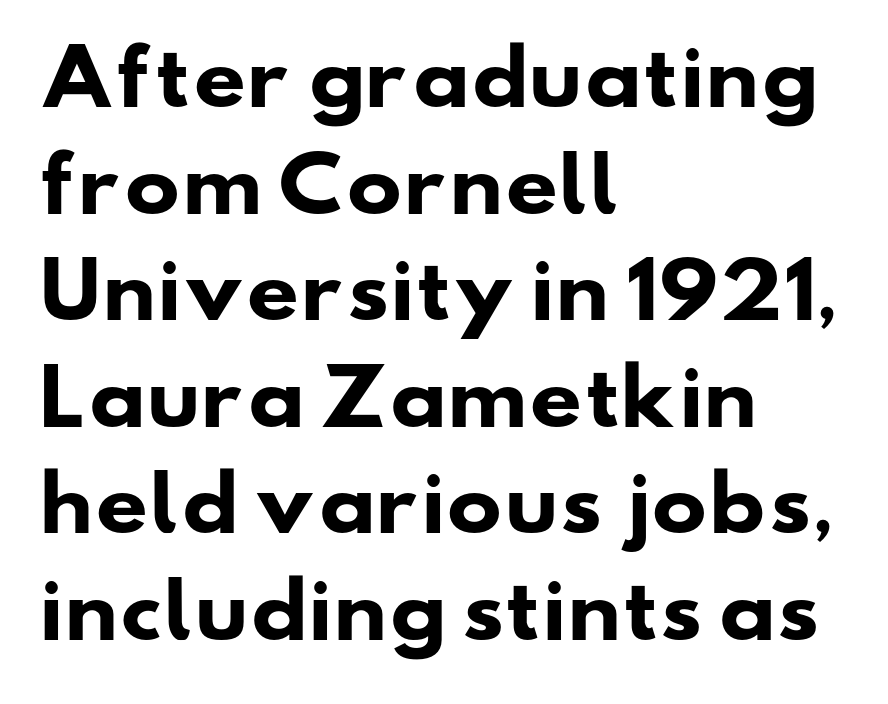
The space beneath each line is pristine and unruled. Spacing verdict: proportional, widths tailored to each character. Each line starts at the same left margin while the right side varies. What kind of face is this? One without serifs — a sans. Caption: bold face, heavy strokes.
